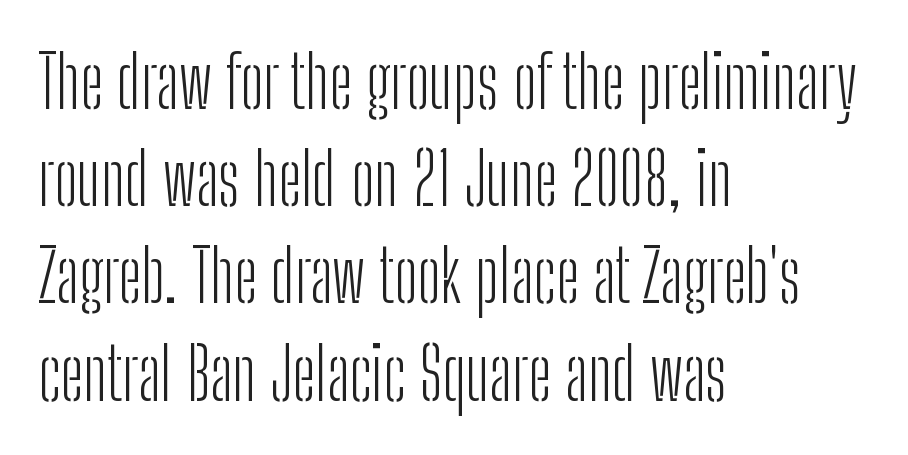
Q: Is the text bold? A: No.
Q: Is the text italic (slanted)? A: No, it is upright.
Q: Is the typeface a serif or a sans-serif typeface? A: Sans-serif.
Q: Is the text underlined? A: No.
Q: How is the paragraph aligned? A: Left-aligned.
Q: Is the spacing between letters normal or unusually wide? A: Normal.
Q: Is the spacing between lines tight, normal or loose? A: Normal.
Q: Width (condensed, normal, or wide)? A: Condensed.
Q: Stroke contrast? A: Low.
Q: x-height? A: Medium.
Q: Monospaced? A: No.
